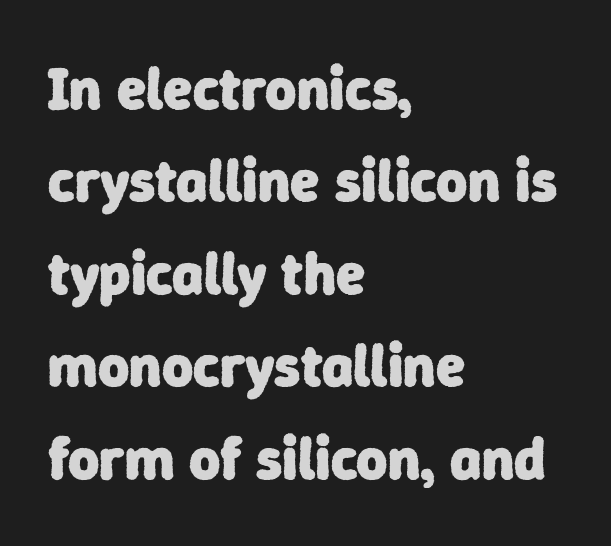
The image shows 60 px heavy sans-serif type; set left-aligned, normal line spacing (1.54x), normal letter spacing, not underlined; low stroke contrast and a medium x-height.
